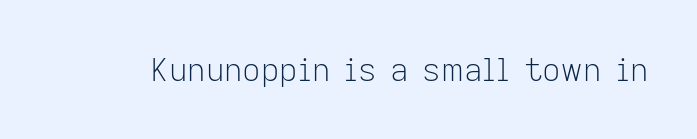
{"serif": "no", "italic": "no", "bold": "no", "weight": "light", "width": "normal", "stroke_contrast": "low", "x_height": "medium", "monospaced": "no", "underline": "no", "letter_spacing": "normal", "letter_spacing_em": 0.0, "glyph_px": 32}
